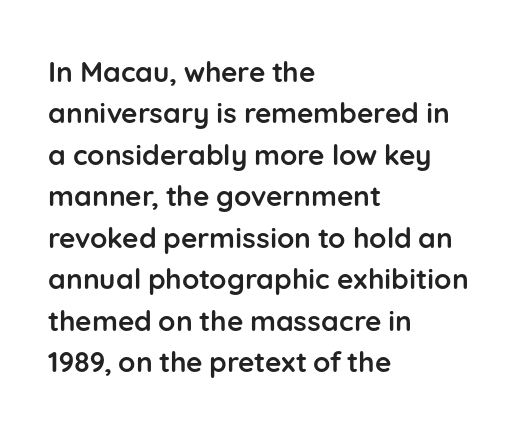
{"serif": "no", "italic": "no", "bold": "yes", "weight": "semibold", "width": "normal", "stroke_contrast": "low", "x_height": "medium", "monospaced": "no", "underline": "no", "align": "left", "line_spacing": "normal", "line_spacing_ratio": 1.48, "letter_spacing": "normal", "letter_spacing_em": 0.0, "glyph_px": 28}
